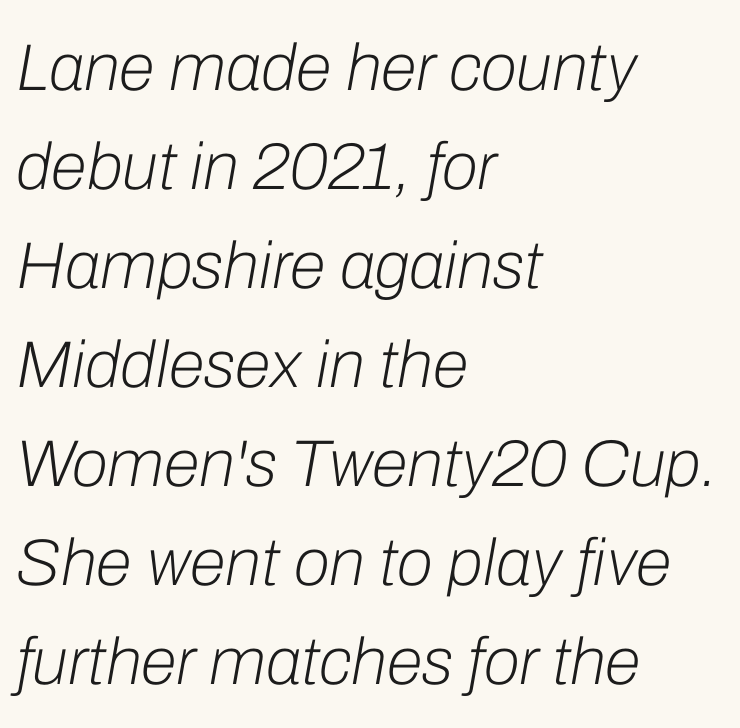
One-word summary of the alignment: left. Only glyphs here, with clear space below each row. Looks like regular typesetting: each glyph gets only the width it needs. Slant detected: the letters are inclined. Weight: not bold — regular or lighter.
